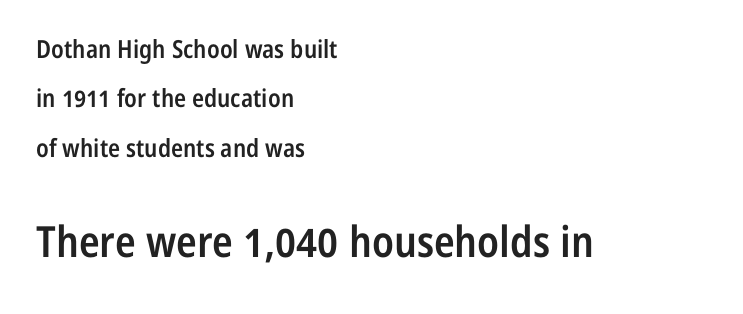
{"serif": "no", "italic": "no", "bold": "semi", "weight": "semibold", "width": "condensed", "stroke_contrast": "low", "x_height": "medium", "monospaced": "no", "underline": "no", "align": "left", "line_spacing": "loose", "line_spacing_ratio": 1.98, "letter_spacing": "normal", "letter_spacing_em": 0.0, "larger_block": "second", "size_ratio": 1.72, "glyph_px": 43}
